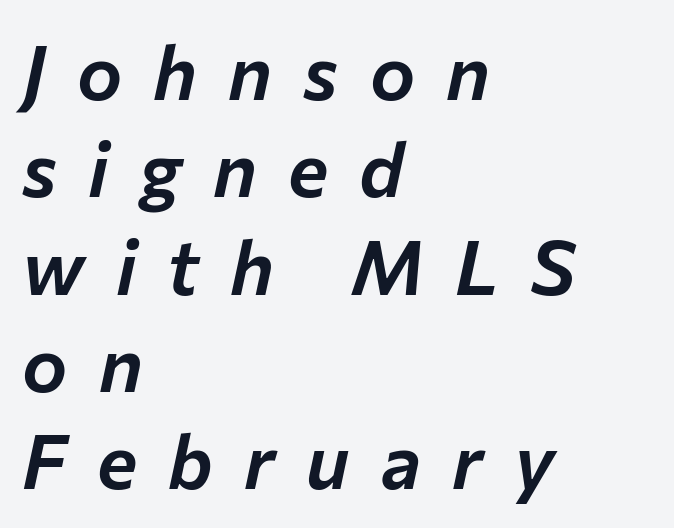
Vertically, the passage feels balanced, rows spaced as you'd expect. This rendering features lettering with no underline. Characters follow at a spacing far wider than the type designer built in. The axis of the letterforms is tilted away from vertical. The passage shown is typed in a proportional face where columns would drift.
